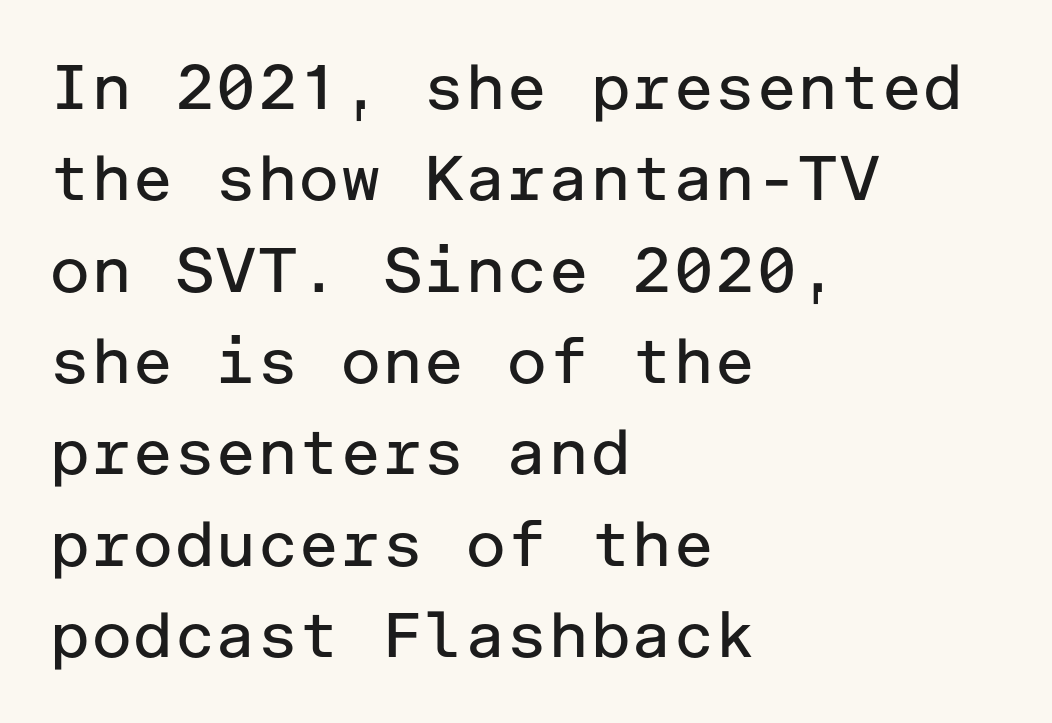
The letterforms sit at book weight or below. Classification — sans serif. Does the leading feel generous? No, just average. Glyph-to-glyph distance matches everyday printed text. Just letters on the line, the space beneath them empty. Where is the straight margin? On the left.
